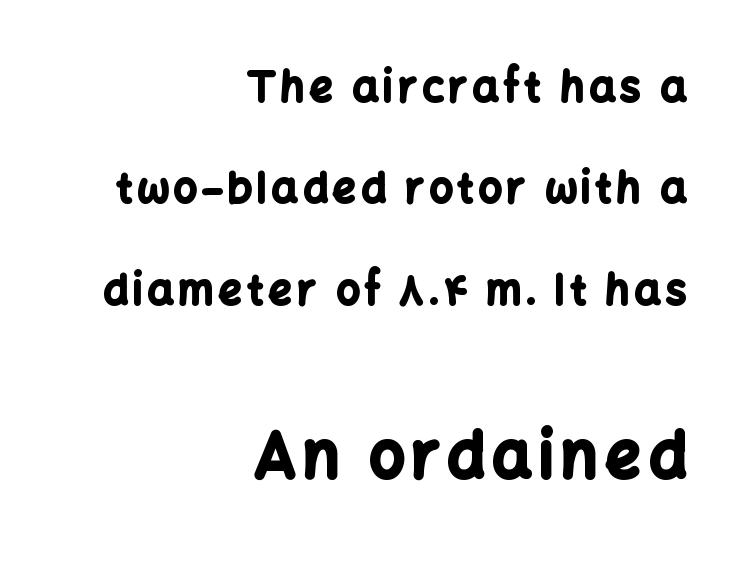
The image shows 62 px bold sans-serif type, upright; set right-aligned, loose line spacing (2.47x), not underlined; the second (bottom) block is 1.51x larger; low stroke contrast and a medium x-height.
